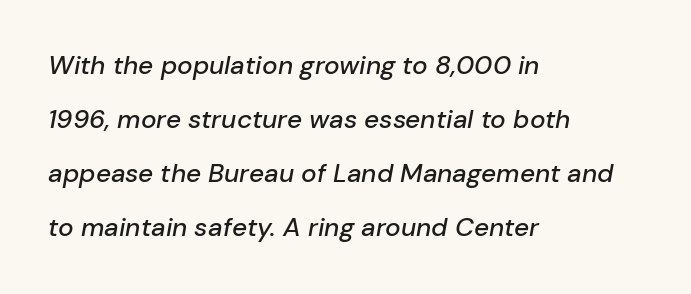
The image shows 26 px text type, italic (leaning right); set left-aligned, loose line spacing (2.08x), normal letter spacing, not underlined.
